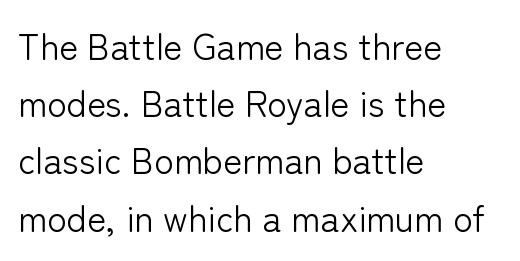
{"serif": "no", "italic": "no", "bold": "no", "weight": "light", "width": "normal", "stroke_contrast": "low", "x_height": "medium", "monospaced": "no", "underline": "no", "align": "left", "line_spacing": "normal", "line_spacing_ratio": 1.59, "letter_spacing": "normal", "letter_spacing_em": 0.0, "glyph_px": 36}
